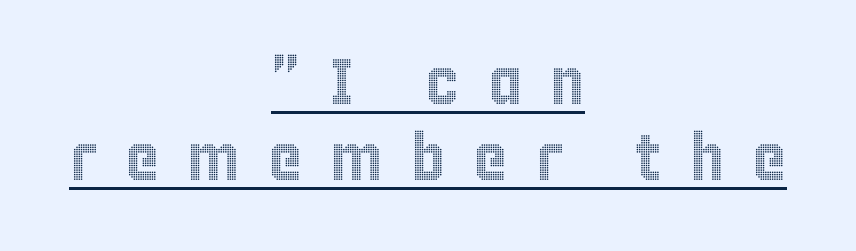
Q: Is the text italic (slanted)? A: No, it is upright.
Q: Is the text underlined? A: Yes.
Q: How is the paragraph aligned? A: Centered.
Q: Is the spacing between letters normal or unusually wide? A: Unusually wide.
Q: Width (condensed, normal, or wide)? A: Condensed.
Q: x-height? A: Large.
Q: Monospaced? A: No.
